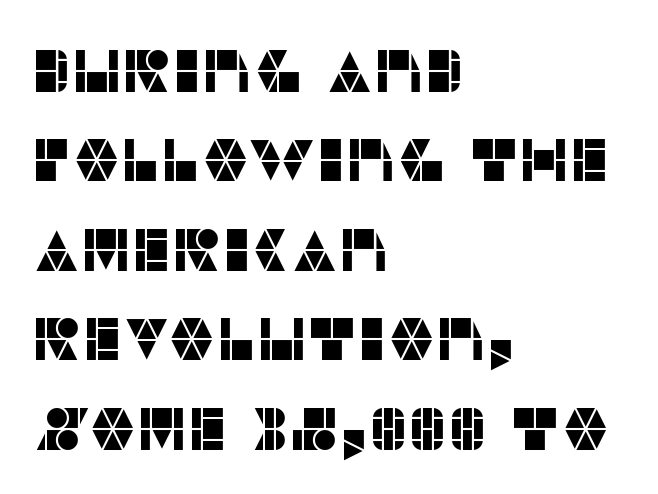
These lines were composed using upright roman letters. Leading: standard. Here the designer chose a conventional face with non-uniform glyph widths. Just letters on the line, the space beneath them empty. Line starts are locked; line ends wander. Font category for this specimen: sans-serif.
